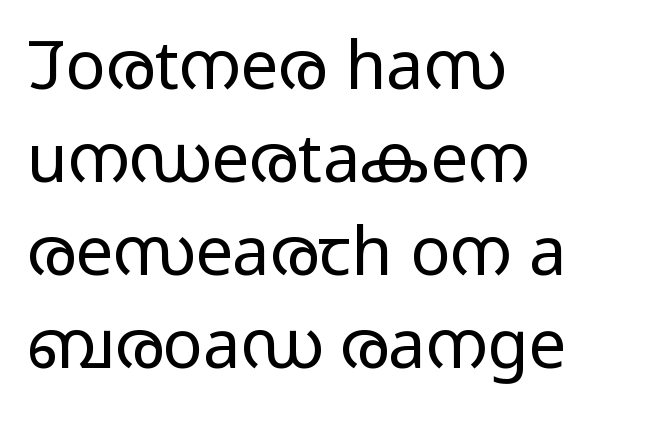
Q: Is the text bold? A: No.
Q: Is the text italic (slanted)? A: No, it is upright.
Q: Is the typeface a serif or a sans-serif typeface? A: Sans-serif.
Q: Is the text underlined? A: No.
Q: How is the paragraph aligned? A: Left-aligned.
Q: Is the spacing between letters normal or unusually wide? A: Normal.
Q: Is the spacing between lines tight, normal or loose? A: Normal.
Q: Width (condensed, normal, or wide)? A: Wide.
Q: Stroke contrast? A: Low.
Q: x-height? A: Medium.
Q: Monospaced? A: No.
